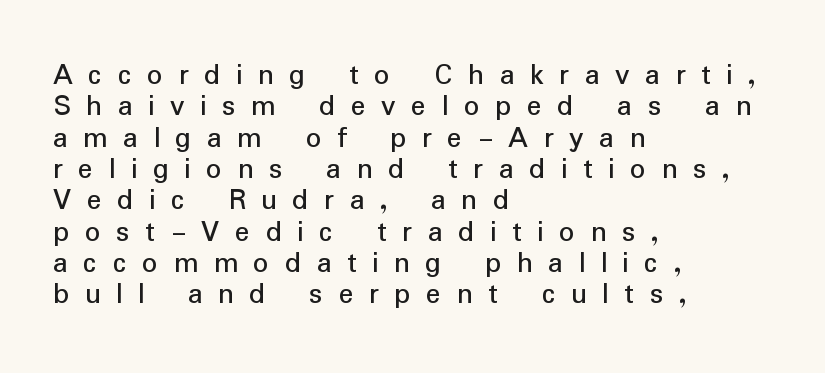
Q: Is the text bold? A: No.
Q: Is the text italic (slanted)? A: No, it is upright.
Q: Is the typeface a serif or a sans-serif typeface? A: Sans-serif.
Q: Is the text underlined? A: No.
Q: How is the paragraph aligned? A: Left-aligned.
Q: Is the spacing between letters normal or unusually wide? A: Unusually wide.
Q: Is the spacing between lines tight, normal or loose? A: Tight.
Q: Width (condensed, normal, or wide)? A: Normal.
Q: Stroke contrast? A: Low.
Q: x-height? A: Medium.
Q: Monospaced? A: No.
